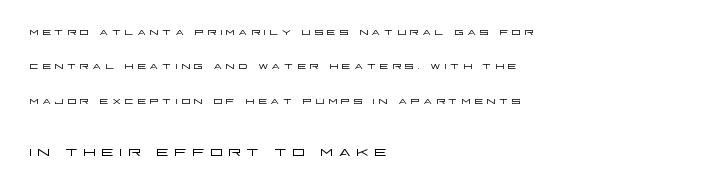
Q: Is the text bold? A: No.
Q: Is the text italic (slanted)? A: No, it is upright.
Q: Is the text underlined? A: No.
Q: How is the paragraph aligned? A: Left-aligned.
Q: Is the spacing between letters normal or unusually wide? A: Unusually wide.
Q: Is the spacing between lines tight, normal or loose? A: Loose.
Q: Which block of text is set in a larger size, the first (top) or the second (bottom)? A: The second (bottom) one.
